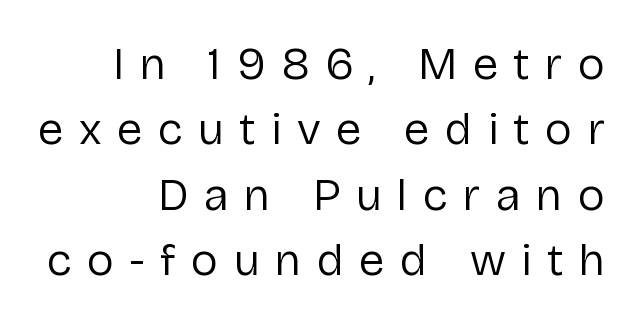
Q: Is the text bold? A: No.
Q: Is the text italic (slanted)? A: No, it is upright.
Q: Is the typeface a serif or a sans-serif typeface? A: Sans-serif.
Q: Is the text underlined? A: No.
Q: How is the paragraph aligned? A: Right-aligned.
Q: Is the spacing between letters normal or unusually wide? A: Unusually wide.
Q: Is the spacing between lines tight, normal or loose? A: Normal.
Q: Width (condensed, normal, or wide)? A: Normal.
Q: Stroke contrast? A: Low.
Q: x-height? A: Medium.
Q: Monospaced? A: No.
